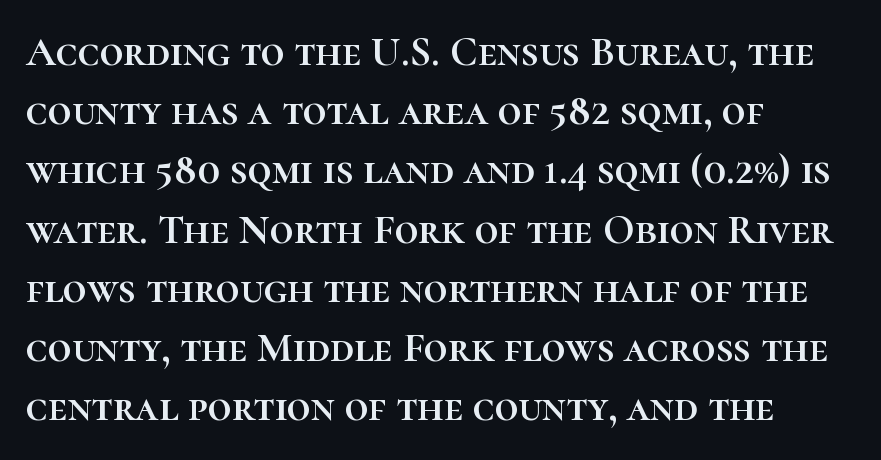
Q: Is the text italic (slanted)? A: No, it is upright.
Q: Is the text underlined? A: No.
Q: How is the paragraph aligned? A: Left-aligned.
Q: Is the spacing between letters normal or unusually wide? A: Normal.
Q: Is the spacing between lines tight, normal or loose? A: Normal.
Q: Width (condensed, normal, or wide)? A: Normal.
Q: Stroke contrast? A: High.
Q: x-height? A: Medium.
Q: Monospaced? A: No.
